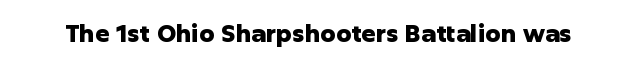
What stands out about the letter spacing? Nothing — it is the standard amount. Upright lettering throughout. Bold? Absolutely — the strokes are thick and heavy. The glyphs are unaccompanied by any horizontal stroke below them.
